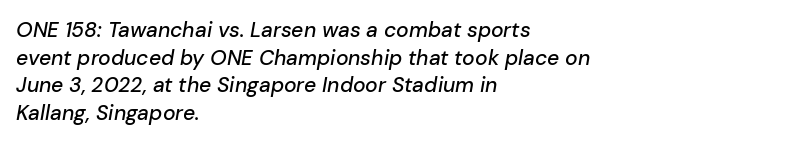
The image shows 21 px text type, italic (leaning right); set left-aligned, normal line spacing (1.31x), normal letter spacing, not underlined.
